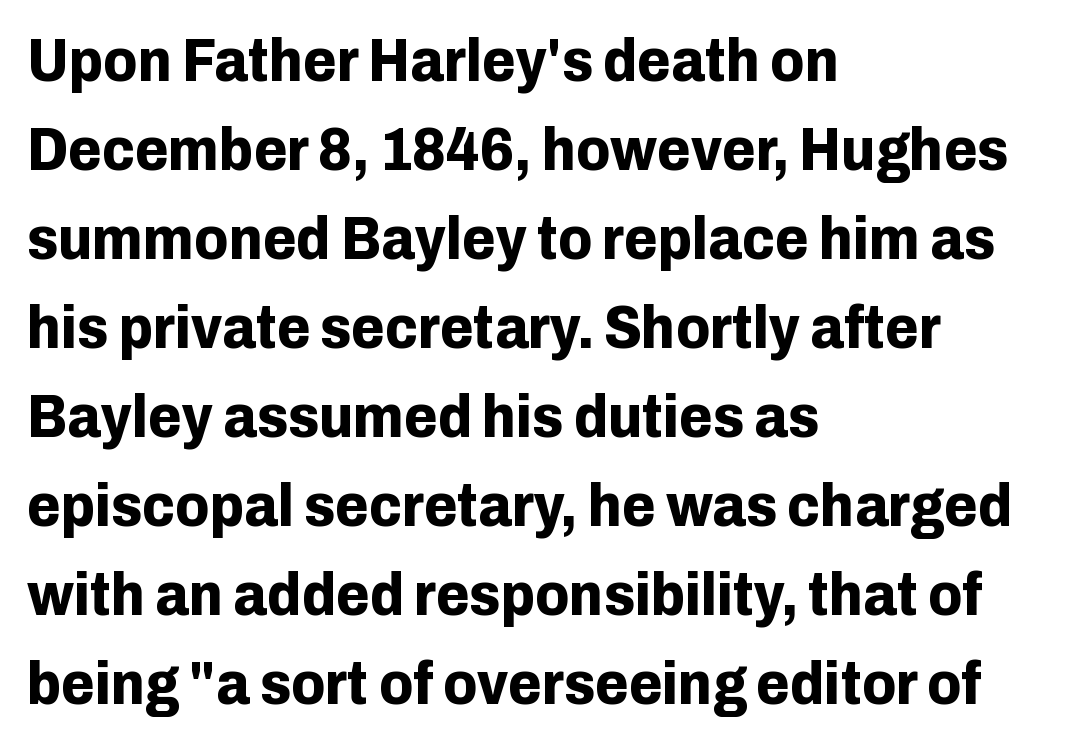
The image shows 61 px bold sans-serif type, upright; set left-aligned, normal line spacing (1.46x), normal letter spacing, not underlined; low stroke contrast and a medium x-height.
